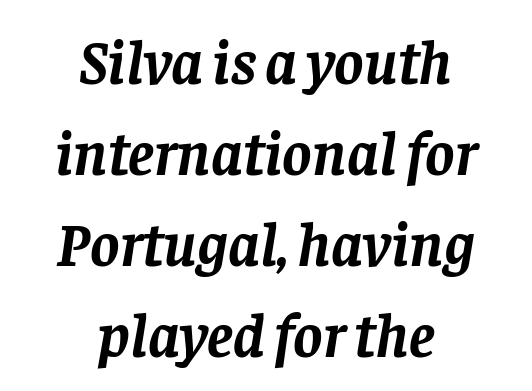
The image shows 62 px semibold serif type, italic (leaning right); set centered, normal line spacing (1.47x), normal letter spacing, not underlined; low stroke contrast and a large x-height.
